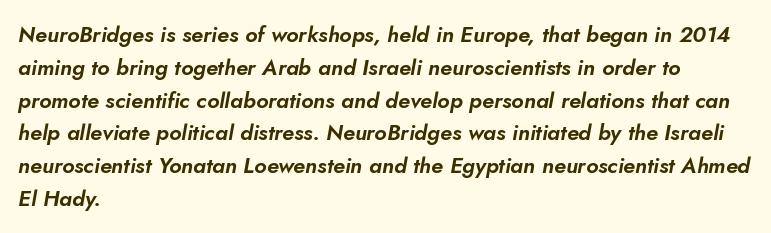
{"italic": "yes", "lean": "right", "slant_degrees": 10, "underline": "no", "align": "left", "line_spacing": "normal", "line_spacing_ratio": 1.49, "letter_spacing": "normal", "letter_spacing_em": 0.0, "glyph_px": 22}
